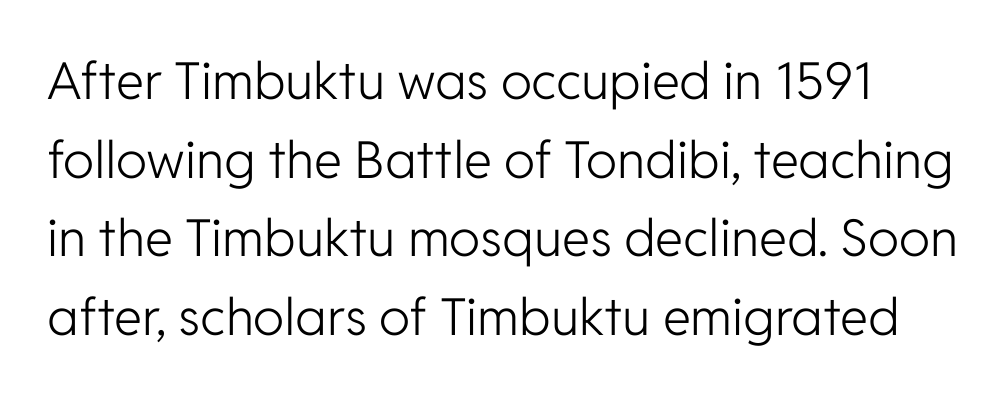
The type is set solid horizontally, with unmodified tracking. Style check: upright. Stems here are at most as thick as an everyday book face. This is sans-serif lettering, the kind often seen on screens and signage. Any mark beneath the type? The region is blank.
